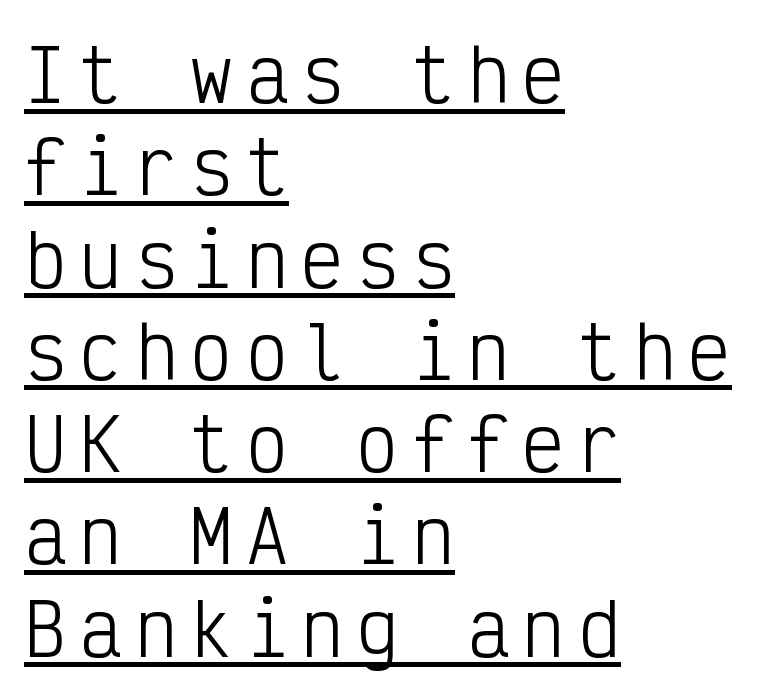
Q: Is the text bold? A: No.
Q: Is the text italic (slanted)? A: No, it is upright.
Q: Is the typeface a serif or a sans-serif typeface? A: Sans-serif.
Q: Is the text underlined? A: Yes.
Q: How is the paragraph aligned? A: Left-aligned.
Q: Is the spacing between lines tight, normal or loose? A: Normal.
Q: Width (condensed, normal, or wide)? A: Condensed.
Q: Stroke contrast? A: Low.
Q: x-height? A: Medium.
Q: Monospaced? A: Yes.
